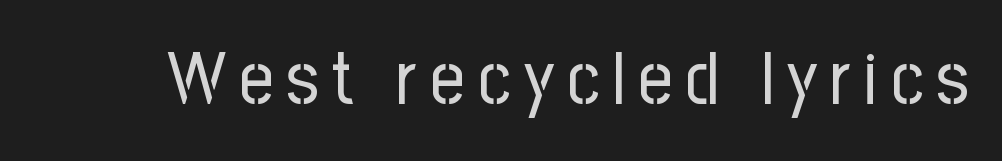
Q: Is the text bold? A: No.
Q: Is the text italic (slanted)? A: No, it is upright.
Q: Is the typeface a serif or a sans-serif typeface? A: Sans-serif.
Q: Is the text underlined? A: No.
Q: Width (condensed, normal, or wide)? A: Condensed.
Q: Stroke contrast? A: Low.
Q: x-height? A: Medium.
Q: Monospaced? A: No.
